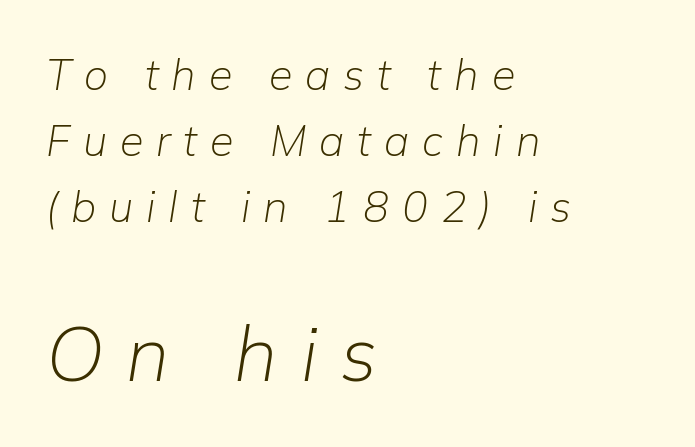
Q: Is the text bold? A: No.
Q: Is the text italic (slanted)? A: Yes, it leans right by about 9 degrees.
Q: Is the text underlined? A: No.
Q: How is the paragraph aligned? A: Left-aligned.
Q: Is the spacing between letters normal or unusually wide? A: Unusually wide.
Q: Is the spacing between lines tight, normal or loose? A: Normal.
Q: Which block of text is set in a larger size, the first (top) or the second (bottom)? A: The second (bottom) one.
Q: Width (condensed, normal, or wide)? A: Normal.
Q: Stroke contrast? A: Low.
Q: x-height? A: Medium.
Q: Monospaced? A: No.
